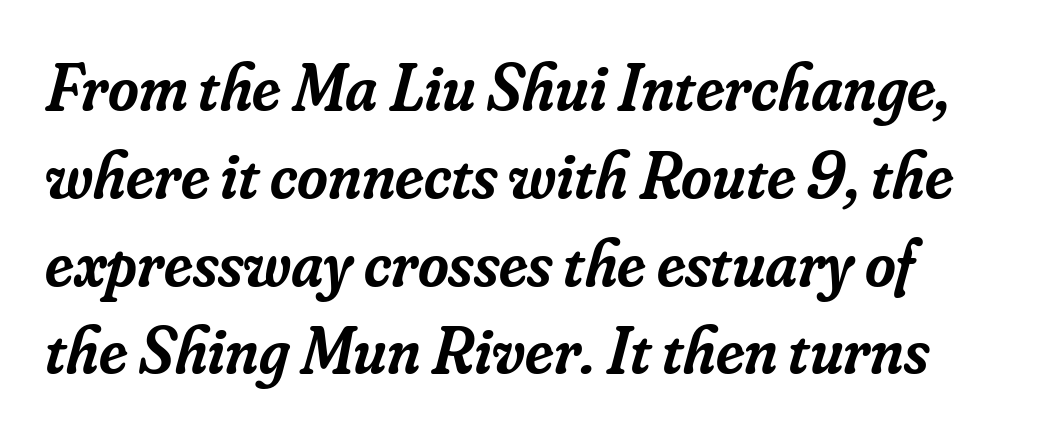
Between one letter and the next there's only the usual sliver of space. I'd call this a serif setting — the letters wear small feet. The rendering uses a semibold face; strokes are thickened but not to full bold. The baseline area is clear.
